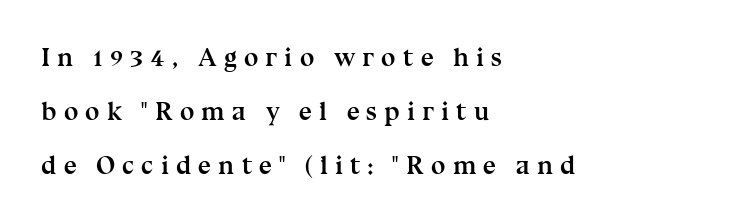
Q: Is the text bold? A: Yes.
Q: Is the text italic (slanted)? A: No, it is upright.
Q: Is the text underlined? A: No.
Q: How is the paragraph aligned? A: Left-aligned.
Q: Is the spacing between letters normal or unusually wide? A: Unusually wide.
Q: Is the spacing between lines tight, normal or loose? A: Loose.
